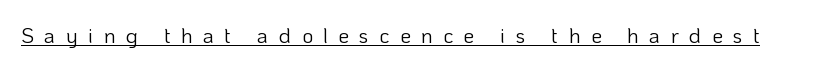
{"italic": "no", "bold": "no", "underline": "yes", "letter_spacing": "wide", "letter_spacing_em": 0.5, "glyph_px": 21}
